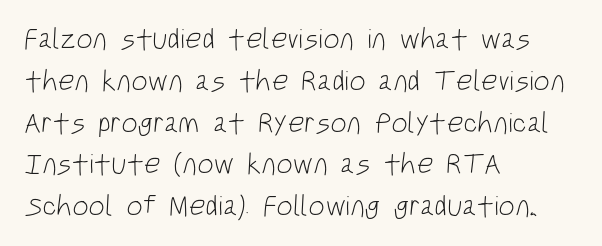
Q: Is the text bold? A: No.
Q: Is the typeface a serif or a sans-serif typeface? A: Sans-serif.
Q: Is the text underlined? A: No.
Q: How is the paragraph aligned? A: Left-aligned.
Q: Is the spacing between letters normal or unusually wide? A: Normal.
Q: Is the spacing between lines tight, normal or loose? A: Normal.
Q: Width (condensed, normal, or wide)? A: Condensed.
Q: Stroke contrast? A: Low.
Q: x-height? A: Large.
Q: Monospaced? A: No.
